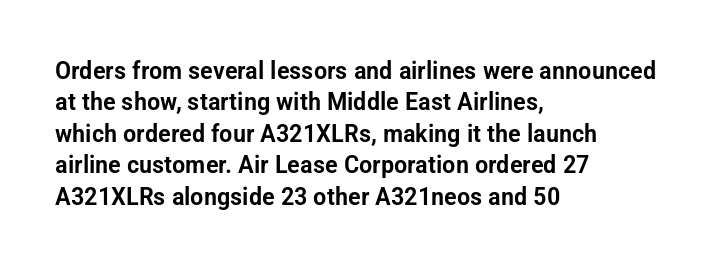
The image shows 25 px text type, upright; set left-aligned, normal line spacing (1.26x), normal letter spacing, not underlined.
